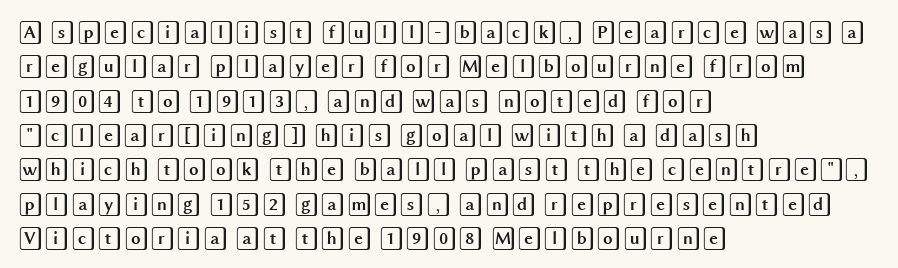
The image shows 24 px text type, upright; set left-aligned, normal line spacing (1.43x), normal letter spacing, not underlined.
